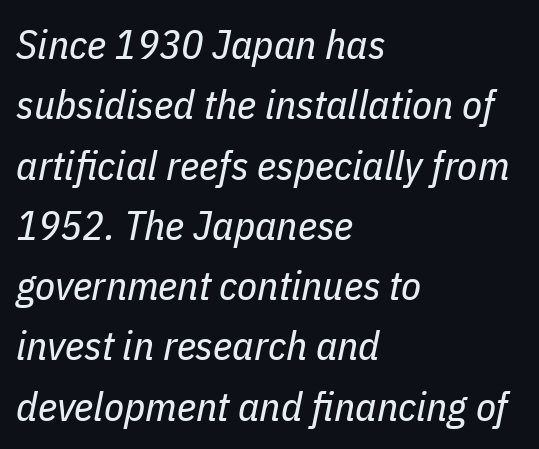
{"italic": "yes", "lean": "right", "slant_degrees": 11, "bold": "no", "weight": "regular", "width": "condensed", "stroke_contrast": "low", "x_height": "medium", "monospaced": "no", "underline": "no", "align": "left", "line_spacing": "normal", "line_spacing_ratio": 1.47, "letter_spacing": "normal", "letter_spacing_em": 0.0, "glyph_px": 41}
